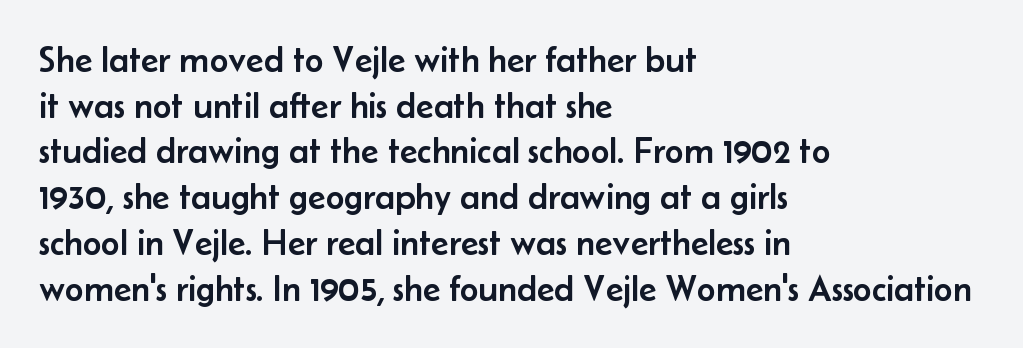
The image shows 36 px sans-serif type, upright; set left-aligned, normal line spacing (1.27x), normal letter spacing, not underlined; low stroke contrast and a small x-height.
